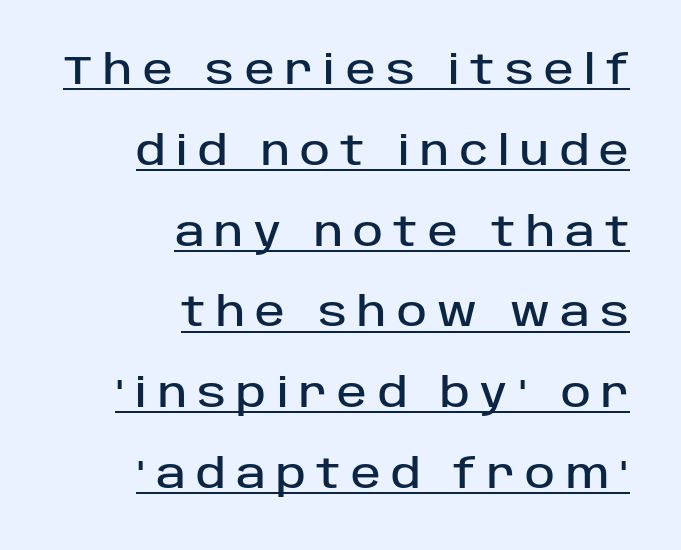
The image shows 40 px sans-serif type, upright; set right-aligned, loose line spacing (2.02x), unusually wide letter spacing (+0.26 em), underlined; low stroke contrast and a large x-height.
